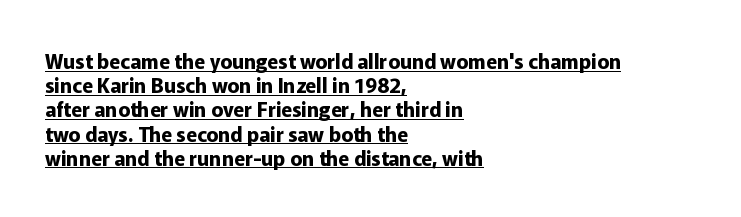
Q: Is the text bold? A: Yes.
Q: Is the text italic (slanted)? A: No, it is upright.
Q: Is the text underlined? A: Yes.
Q: How is the paragraph aligned? A: Left-aligned.
Q: Is the spacing between letters normal or unusually wide? A: Normal.
